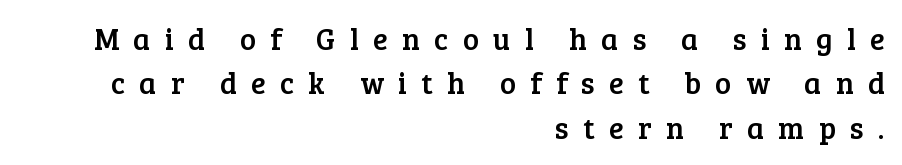
Q: Is the text italic (slanted)? A: No, it is upright.
Q: Is the typeface a serif or a sans-serif typeface? A: Serif.
Q: Is the text underlined? A: No.
Q: How is the paragraph aligned? A: Right-aligned.
Q: Is the spacing between letters normal or unusually wide? A: Unusually wide.
Q: Is the spacing between lines tight, normal or loose? A: Normal.
Q: Width (condensed, normal, or wide)? A: Normal.
Q: Stroke contrast? A: Low.
Q: x-height? A: Medium.
Q: Monospaced? A: No.
